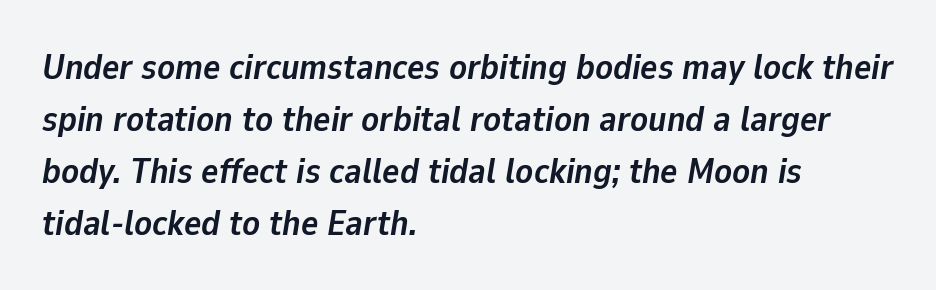
The image shows 36 px semibold type, italic (leaning right); set left-aligned, normal line spacing (1.44x), normal letter spacing, not underlined; low stroke contrast and a medium x-height.
